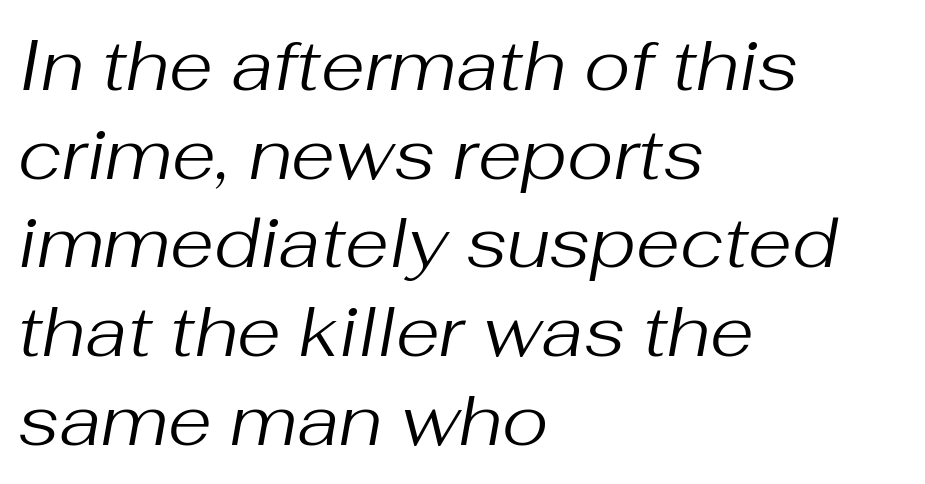
{"italic": "yes", "lean": "right", "slant_degrees": 10, "bold": "no", "weight": "regular", "width": "normal", "stroke_contrast": "medium", "x_height": "medium", "monospaced": "no", "underline": "no", "align": "left", "line_spacing": "normal", "line_spacing_ratio": 1.25, "letter_spacing": "normal", "letter_spacing_em": 0.0, "glyph_px": 71}
